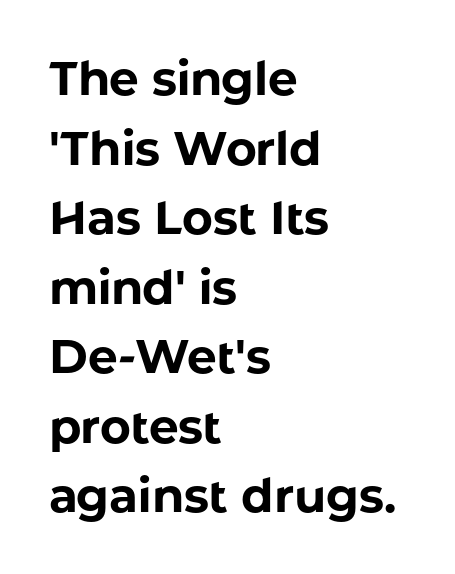
The image shows 47 px bold sans-serif type, upright; set left-aligned, normal line spacing (1.48x), normal letter spacing, not underlined; low stroke contrast and a medium x-height.
